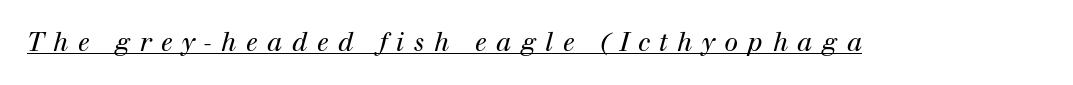
Q: Is the text bold? A: No.
Q: Is the text italic (slanted)? A: Yes, it leans right by about 12 degrees.
Q: Is the text underlined? A: Yes.
Q: Is the spacing between letters normal or unusually wide? A: Unusually wide.
